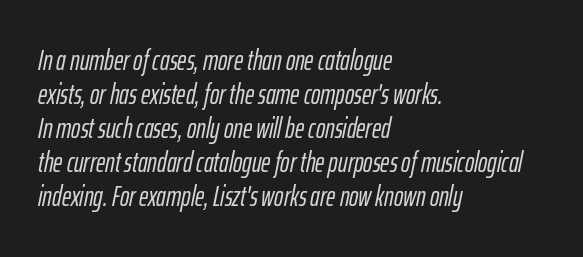
The image shows 28 px condensed type, italic (leaning right); set left-aligned, line spacing 1.21x, normal letter spacing, not underlined; low stroke contrast and a medium x-height.
